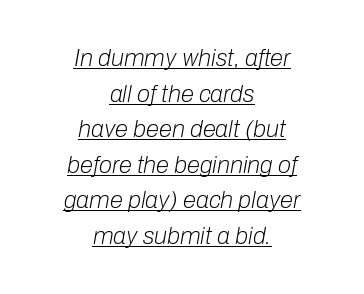
The face used here appears with an underline applied. The lines in this sample share a center point and differ in where they start and stop. The typesetting does not lean heavy: it is not bold. Notice how the stems are inclined rather than vertical — that's the hallmark of italics. Caption: standard tracking, unaltered. Summary of vertical rhythm: regular, with standard interline spacing.
